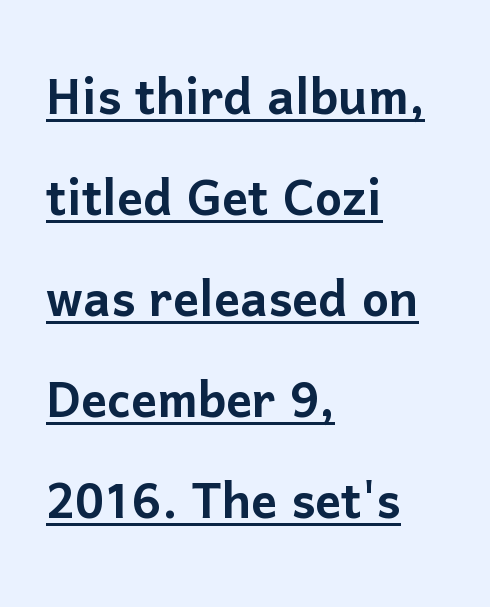
Q: Is the text italic (slanted)? A: No, it is upright.
Q: Is the typeface a serif or a sans-serif typeface? A: Sans-serif.
Q: Is the text underlined? A: Yes.
Q: How is the paragraph aligned? A: Left-aligned.
Q: Is the spacing between letters normal or unusually wide? A: Normal.
Q: Is the spacing between lines tight, normal or loose? A: Normal.
Q: Width (condensed, normal, or wide)? A: Normal.
Q: Stroke contrast? A: Low.
Q: x-height? A: Medium.
Q: Monospaced? A: No.
